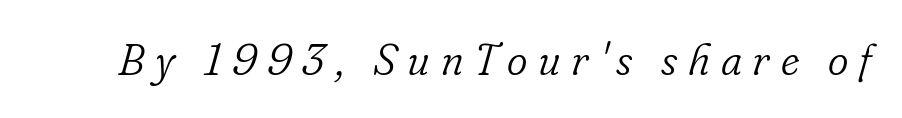
Slanted lettering throughout. Each letter keeps its own natural width here, so spacing adapts to shape. The space beneath each line is pristine and unruled. The letters are spread apart with noticeably loose tracking.
